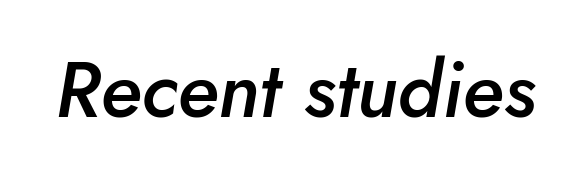
The image shows 78 px semibold type, italic (leaning right); set normal letter spacing, not underlined; low stroke contrast and a small x-height.
